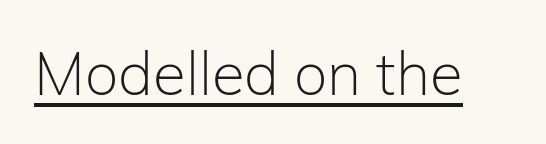
{"serif": "no", "italic": "no", "bold": "no", "weight": "light", "width": "normal", "stroke_contrast": "low", "x_height": "medium", "monospaced": "no", "underline": "yes", "letter_spacing": "normal", "letter_spacing_em": 0.0, "glyph_px": 60}
